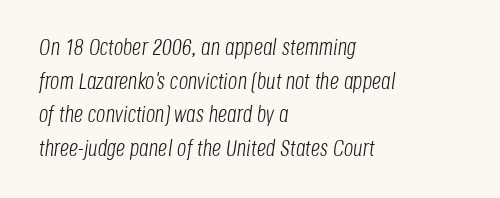
The image shows 23 px text type, italic (leaning right); set left-aligned, normal line spacing (1.46x), normal letter spacing, not underlined.
